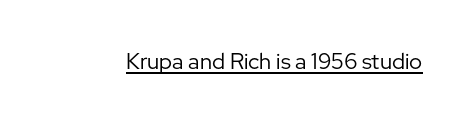
The image shows 22 px text type, upright; set normal letter spacing, underlined.
